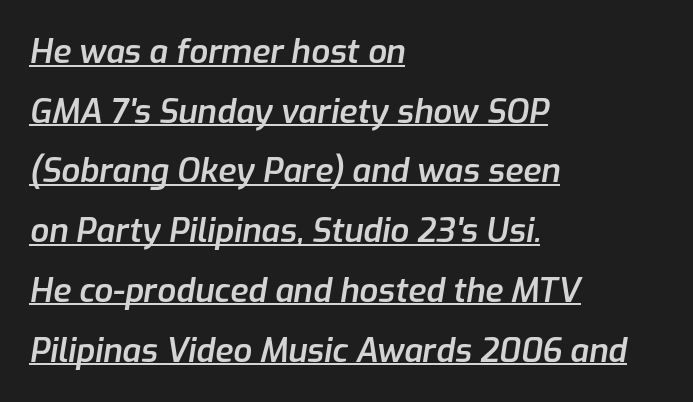
{"italic": "yes", "lean": "right", "slant_degrees": 9, "bold": "semi", "weight": "semibold", "width": "normal", "stroke_contrast": "low", "x_height": "medium", "monospaced": "no", "underline": "yes", "align": "left", "line_spacing_ratio": 1.81, "letter_spacing": "normal", "letter_spacing_em": 0.0, "glyph_px": 33}
